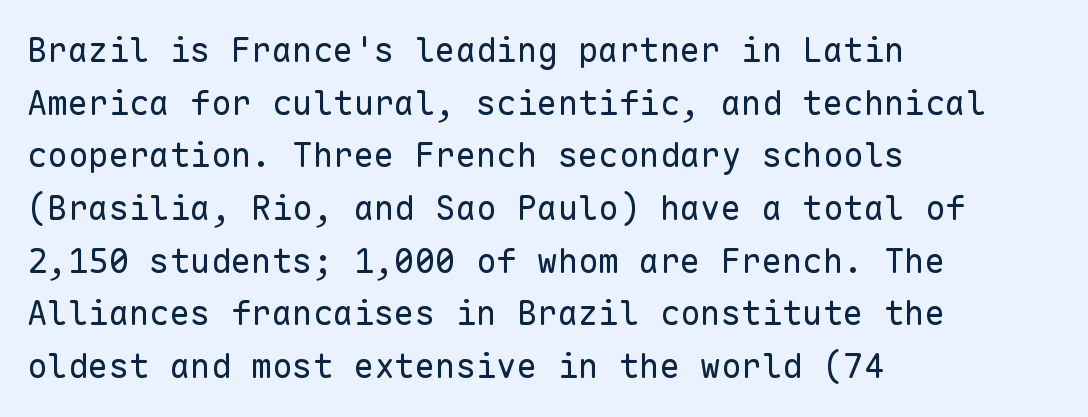
{"serif": "no", "italic": "no", "bold": "no", "weight": "regular", "width": "normal", "stroke_contrast": "low", "x_height": "medium", "monospaced": "yes", "underline": "no", "align": "left", "line_spacing": "normal", "line_spacing_ratio": 1.55, "letter_spacing": "normal", "letter_spacing_em": 0.0, "glyph_px": 34}
